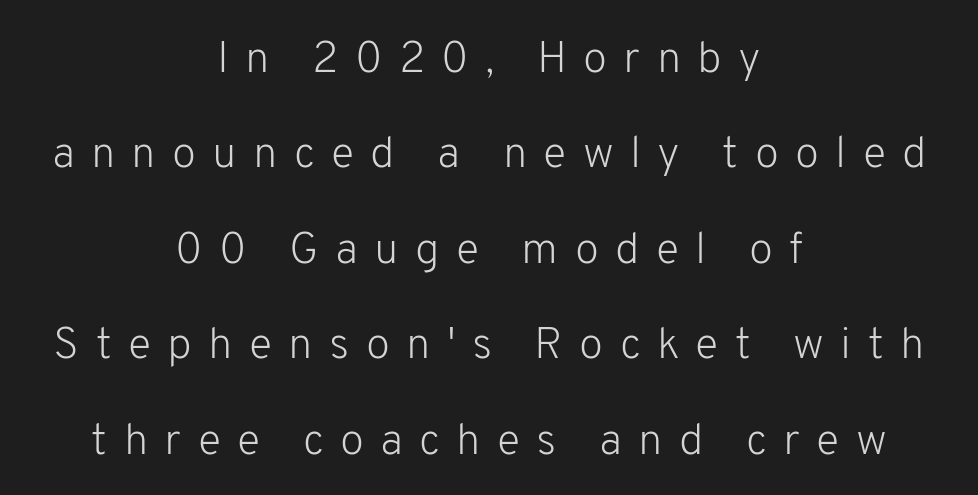
{"serif": "no", "italic": "no", "bold": "no", "weight": "light", "width": "normal", "stroke_contrast": "low", "x_height": "medium", "monospaced": "no", "underline": "no", "align": "center", "line_spacing": "loose", "line_spacing_ratio": 2.17, "letter_spacing": "wide", "letter_spacing_em": 0.37, "glyph_px": 44}
